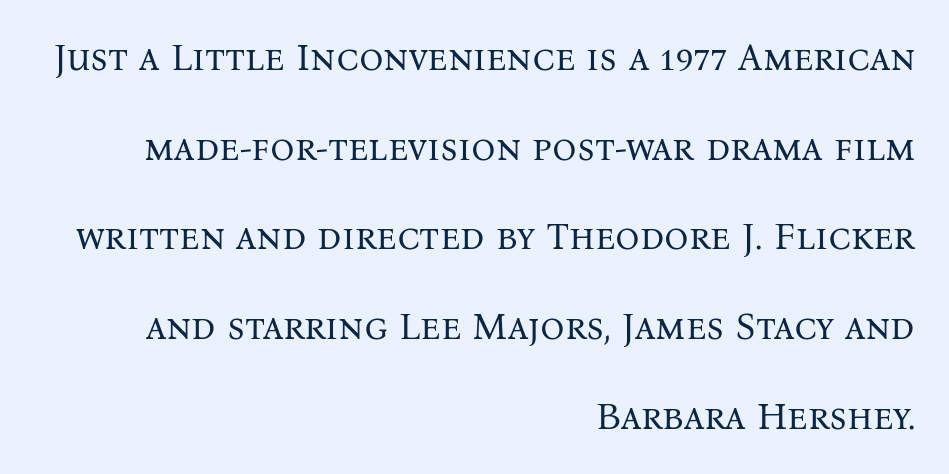
Q: Is the text bold? A: No.
Q: Is the text italic (slanted)? A: No, it is upright.
Q: Is the typeface a serif or a sans-serif typeface? A: Serif.
Q: Is the text underlined? A: No.
Q: How is the paragraph aligned? A: Right-aligned.
Q: Is the spacing between letters normal or unusually wide? A: Normal.
Q: Is the spacing between lines tight, normal or loose? A: Loose.
Q: Width (condensed, normal, or wide)? A: Normal.
Q: Stroke contrast? A: Medium.
Q: x-height? A: Medium.
Q: Monospaced? A: No.
